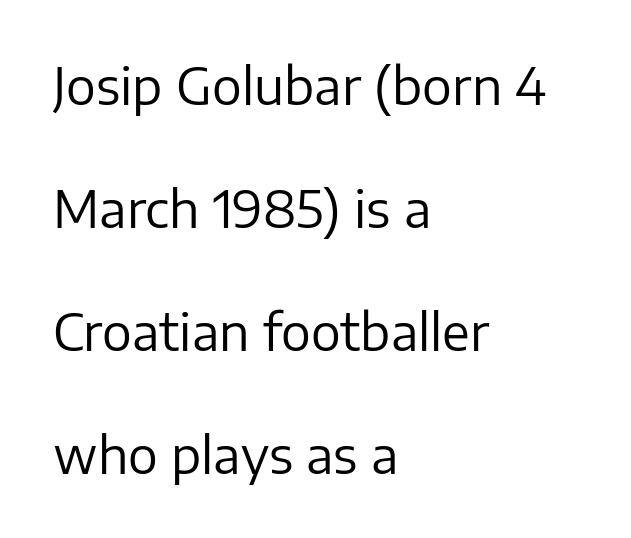
Stroke thickness stays within the range of a standard reading face or lighter. This rendering features lettering with no underline. Letter spacing: default. If you drew a line through each stem, it would be perfectly vertical.
